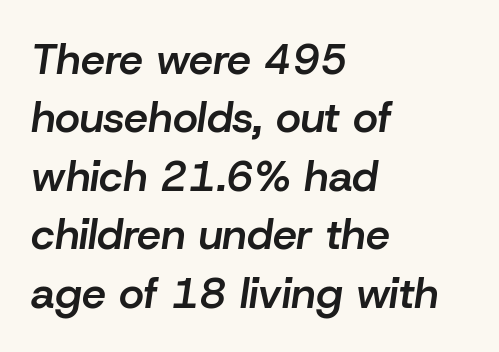
Semibold letterforms, between regular and bold. The lines sit at an ordinary, default distance from one another. Honestly, there is no underline to notice here at all. Line beginnings align vertically; line endings do not.
